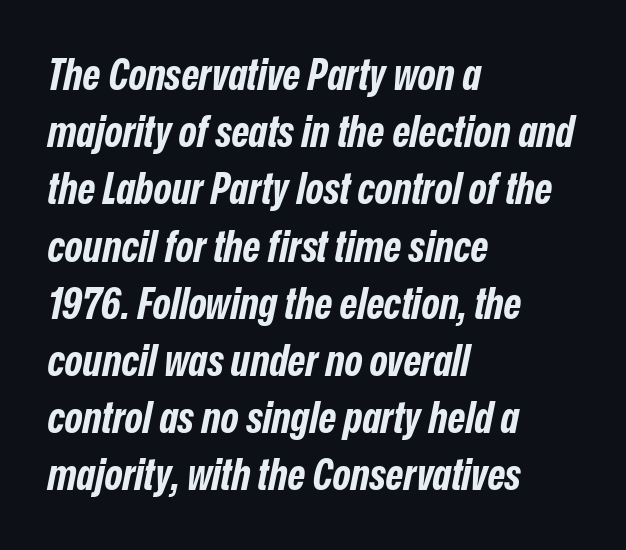
{"italic": "yes", "lean": "right", "slant_degrees": 12, "bold": "yes", "weight": "bold", "width": "condensed", "stroke_contrast": "low", "x_height": "medium", "monospaced": "no", "underline": "no", "align": "left", "line_spacing": "normal", "line_spacing_ratio": 1.33, "letter_spacing": "normal", "letter_spacing_em": 0.0, "glyph_px": 43}
